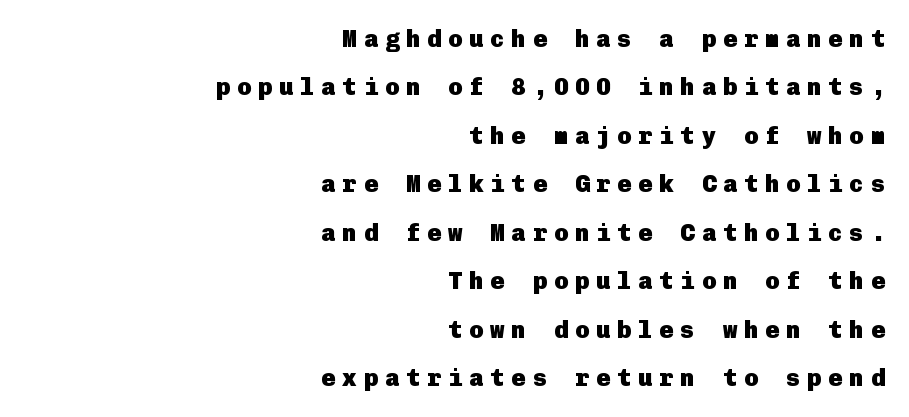
Q: Is the text bold? A: Yes.
Q: Is the text italic (slanted)? A: No, it is upright.
Q: Is the text underlined? A: No.
Q: How is the paragraph aligned? A: Right-aligned.
Q: Is the spacing between letters normal or unusually wide? A: Unusually wide.
Q: Is the spacing between lines tight, normal or loose? A: Loose.
